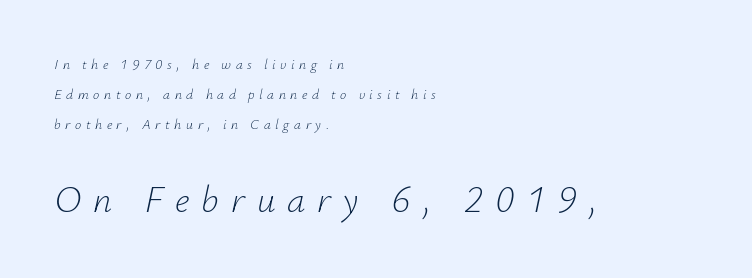
{"italic": "yes", "lean": "right", "slant_degrees": 12, "bold": "no", "weight": "light", "width": "normal", "stroke_contrast": "low", "x_height": "small", "monospaced": "no", "underline": "no", "align": "left", "line_spacing": "loose", "line_spacing_ratio": 2.13, "letter_spacing": "wide", "letter_spacing_em": 0.32, "larger_block": "second", "size_ratio": 2.64, "glyph_px": 37}
